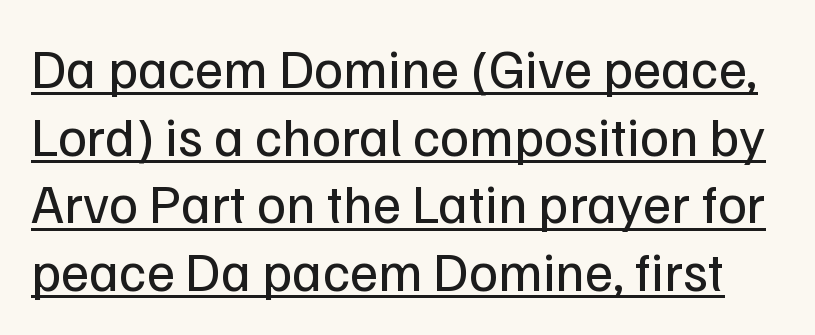
Q: Is the text bold? A: No.
Q: Is the text italic (slanted)? A: No, it is upright.
Q: Is the typeface a serif or a sans-serif typeface? A: Sans-serif.
Q: Is the text underlined? A: Yes.
Q: Is the spacing between letters normal or unusually wide? A: Normal.
Q: Width (condensed, normal, or wide)? A: Normal.
Q: Stroke contrast? A: Low.
Q: x-height? A: Medium.
Q: Monospaced? A: No.
